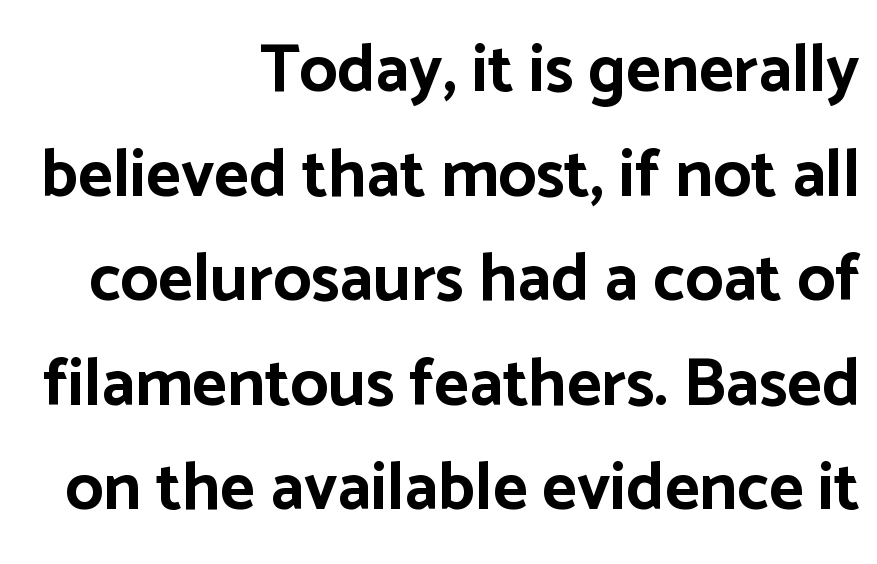
Q: Is the text bold? A: Yes.
Q: Is the text italic (slanted)? A: No, it is upright.
Q: Is the typeface a serif or a sans-serif typeface? A: Sans-serif.
Q: Is the text underlined? A: No.
Q: How is the paragraph aligned? A: Right-aligned.
Q: Is the spacing between letters normal or unusually wide? A: Normal.
Q: Is the spacing between lines tight, normal or loose? A: Normal.
Q: Width (condensed, normal, or wide)? A: Normal.
Q: Stroke contrast? A: Low.
Q: x-height? A: Medium.
Q: Monospaced? A: No.
